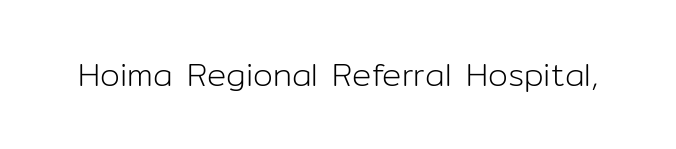
The image shows 32 px light sans-serif type, upright; set normal letter spacing, not underlined; low stroke contrast and a medium x-height.
